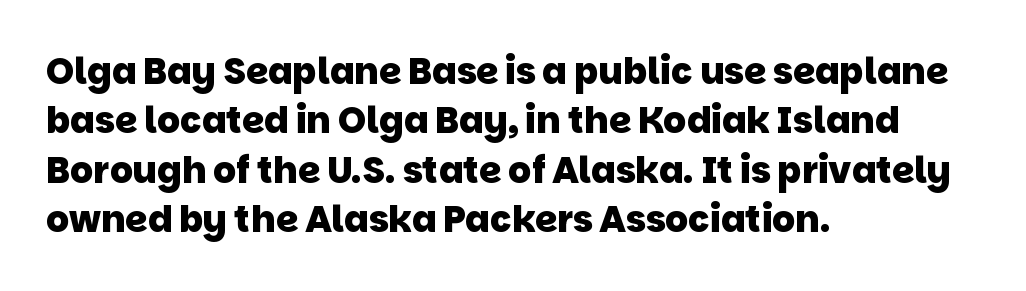
{"serif": "no", "bold": "yes", "weight": "heavy", "width": "normal", "stroke_contrast": "low", "x_height": "large", "monospaced": "no", "underline": "no", "align": "left", "line_spacing": "normal", "line_spacing_ratio": 1.37, "letter_spacing": "normal", "letter_spacing_em": 0.0, "glyph_px": 36}
